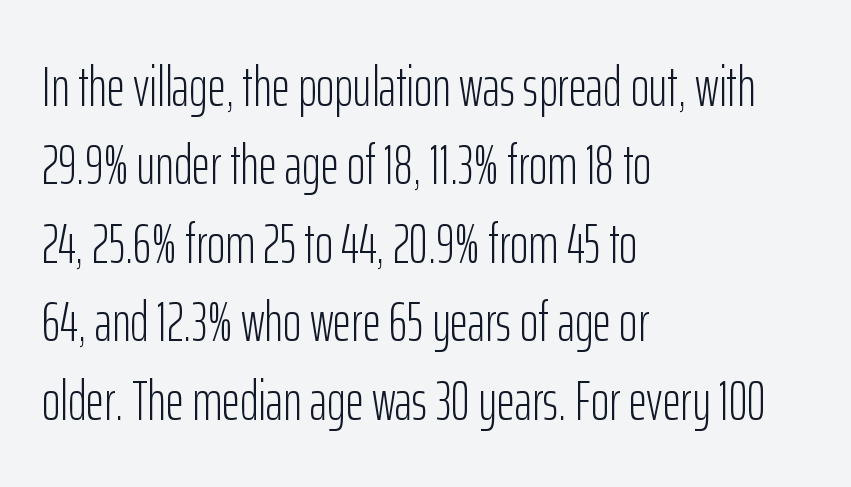
A sans-serif font was chosen for this passage. The line-height multiplier appears to be the usual default. This sample uses plain, unmodified letter spacing. Style check: upright.
